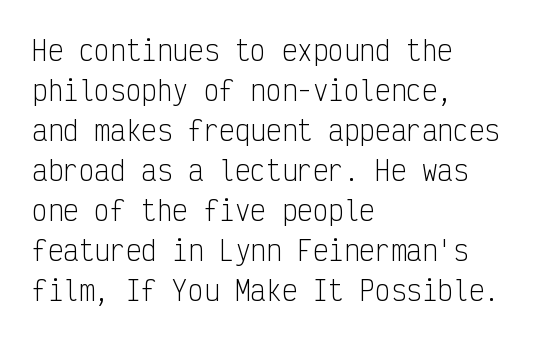
Q: Is the text bold? A: No.
Q: Is the text italic (slanted)? A: No, it is upright.
Q: Is the text underlined? A: No.
Q: How is the paragraph aligned? A: Left-aligned.
Q: Is the spacing between letters normal or unusually wide? A: Normal.
Q: Is the spacing between lines tight, normal or loose? A: Normal.
